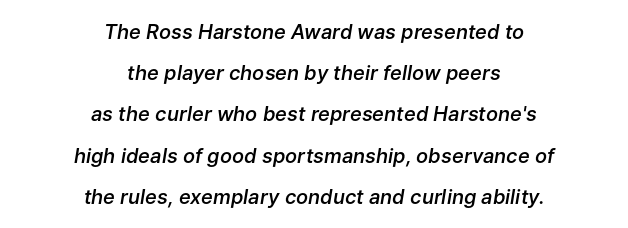
Notice how the stems are inclined rather than vertical — that's the hallmark of italics. Look at the stroke-to-counter ratio: somewhat heavy, a semibold. The specimen omits any rule beneath the text block's lines. This sample uses plain, unmodified letter spacing. Widely set lines give the paragraph a tall, airy silhouette. The lines in this sample share a center point and differ in where they start and stop.
